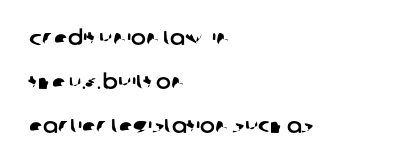
The image shows 20 px text type; set left-aligned, loose line spacing (2.19x), normal letter spacing, not underlined.
